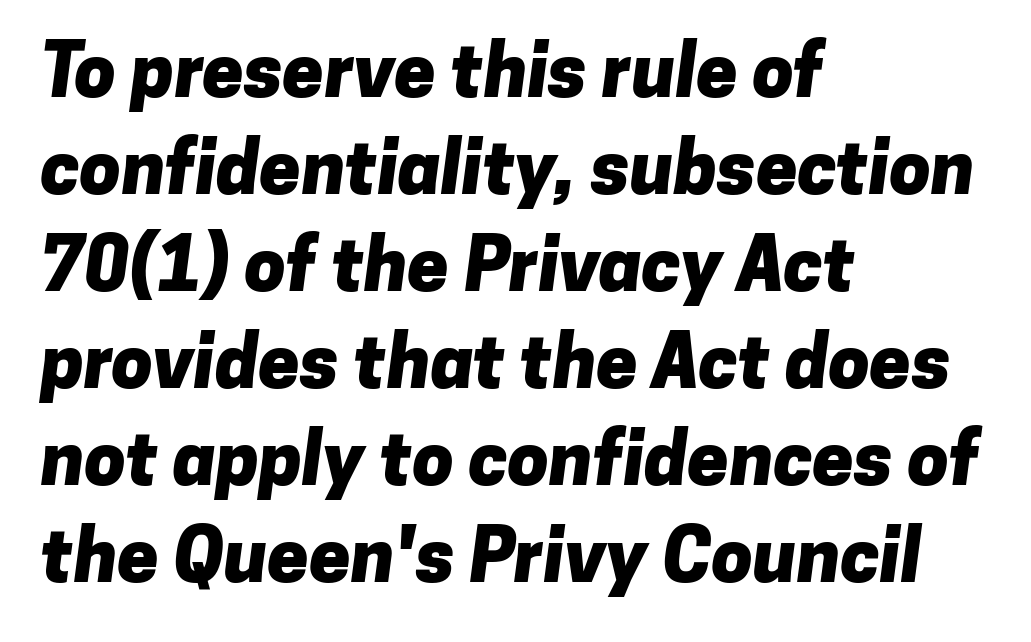
{"serif": "no", "bold": "yes", "weight": "heavy", "width": "normal", "stroke_contrast": "low", "x_height": "medium", "monospaced": "no", "underline": "no", "align": "left", "line_spacing": "normal", "line_spacing_ratio": 1.31, "letter_spacing": "normal", "letter_spacing_em": 0.0, "glyph_px": 74}
